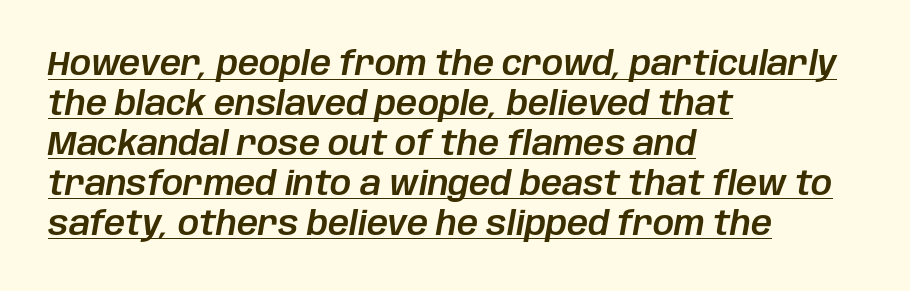
The image shows 33 px text type, italic (leaning right); set left-aligned, line spacing 1.21x, normal letter spacing, underlined; low stroke contrast and a large x-height.
